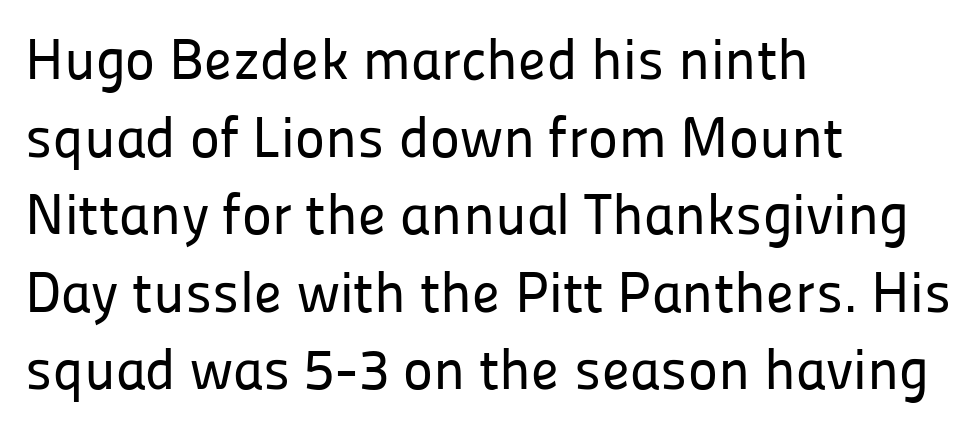
The image shows 57 px sans-serif type, upright; set left-aligned, normal line spacing (1.36x), normal letter spacing, not underlined; low stroke contrast and a medium x-height.
